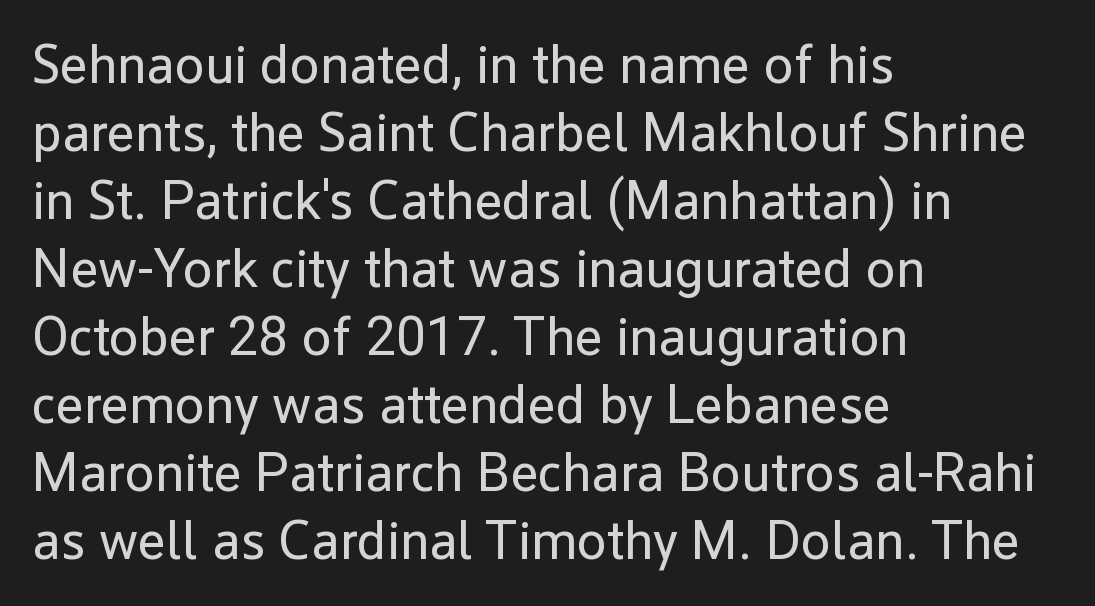
Characters remain perfectly vertical along every line. Glance below the letters and you will spot only blank space. The font is comparable to plain body text, perhaps lighter. The compositor pushed each line to the left boundary.
